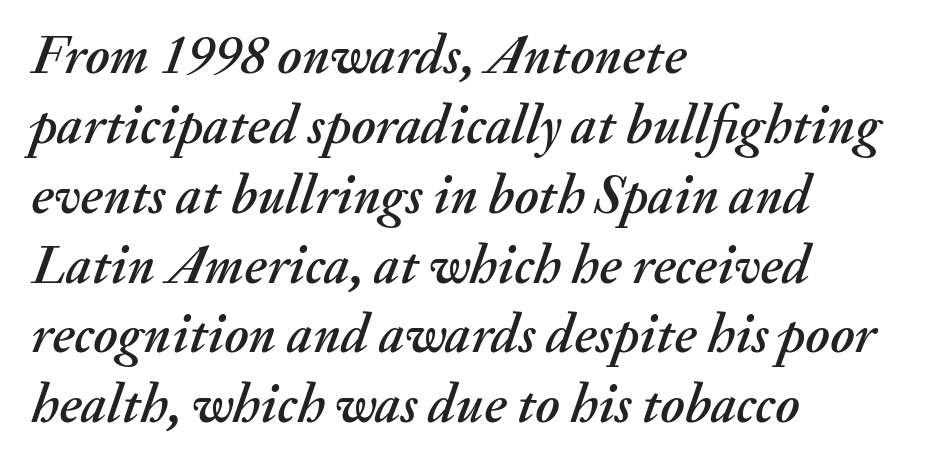
This sample is left-justified, so line endings fall wherever the words run out. Is there much room between lines? A standard amount, neither cramped nor airy. You could call the tracking neutral — neither tight nor loose. A typesetter would call this proportional, since set widths differ per character.
